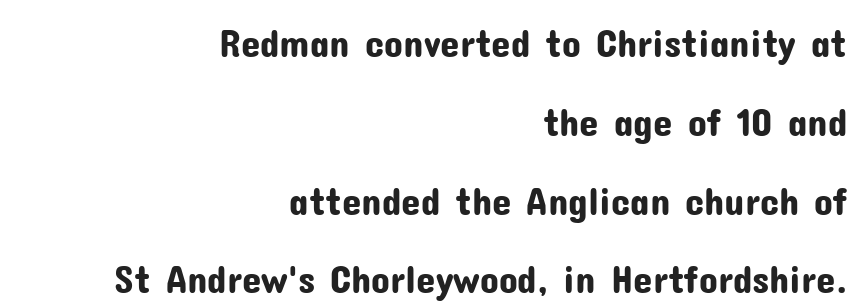
Q: Is the text italic (slanted)? A: No, it is upright.
Q: Is the typeface a serif or a sans-serif typeface? A: Sans-serif.
Q: Is the text underlined? A: No.
Q: How is the paragraph aligned? A: Right-aligned.
Q: Is the spacing between letters normal or unusually wide? A: Normal.
Q: Is the spacing between lines tight, normal or loose? A: Loose.
Q: Width (condensed, normal, or wide)? A: Normal.
Q: Stroke contrast? A: Low.
Q: x-height? A: Medium.
Q: Monospaced? A: No.
